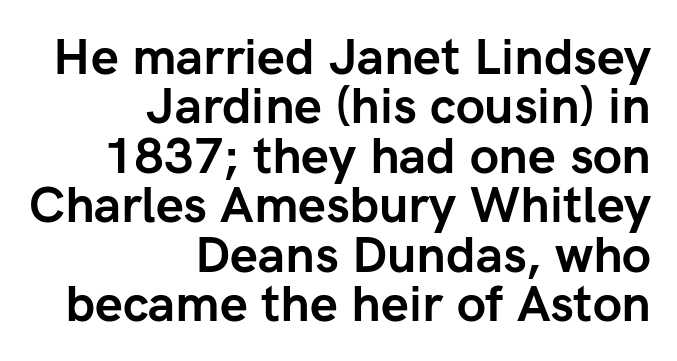
The lettering stays uniformly vertical, giving the passage a roman look. This rendering employs a face without finishing strokes, i.e., a sans-serif. All the whitespace from short lines collects on the left. Clear beneath every line of the passage. In terms of letterspacing, this is plain default setting.
